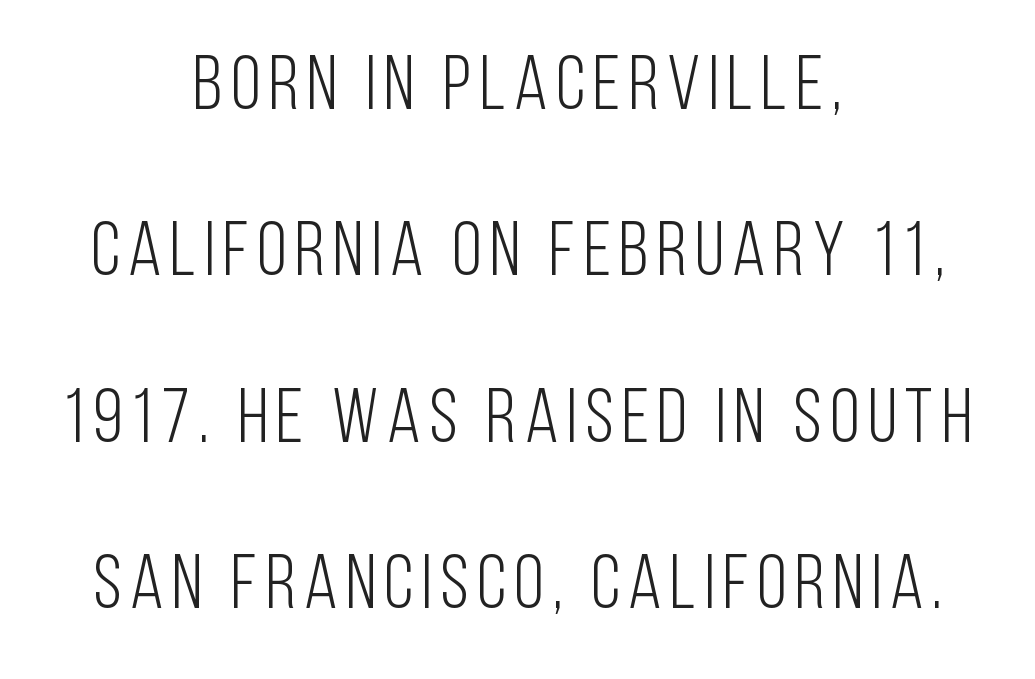
Q: Is the text bold? A: No.
Q: Is the text italic (slanted)? A: No, it is upright.
Q: Is the typeface a serif or a sans-serif typeface? A: Sans-serif.
Q: Is the text underlined? A: No.
Q: How is the paragraph aligned? A: Centered.
Q: Is the spacing between lines tight, normal or loose? A: Loose.
Q: Width (condensed, normal, or wide)? A: Condensed.
Q: Stroke contrast? A: Low.
Q: x-height? A: Large.
Q: Monospaced? A: No.
